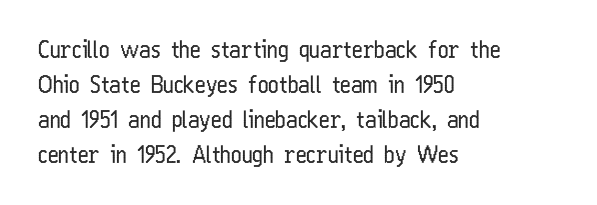
Weight: not bold — regular or lighter. The typesetter chose a ragged-right arrangement here. Each new line begins a customary step beneath the previous one. You could call the tracking neutral — neither tight nor loose. Only glyphs here, with clear space below each row. You can tell it's not italic because the verticals are truly vertical.
